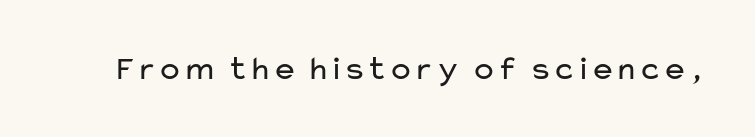
Character widths vary here, with narrow letters taking less room than wide ones. Stroke mass is kept to a normal reading level or below. Posture: upright roman. Decoration check: the copy has no underline.
